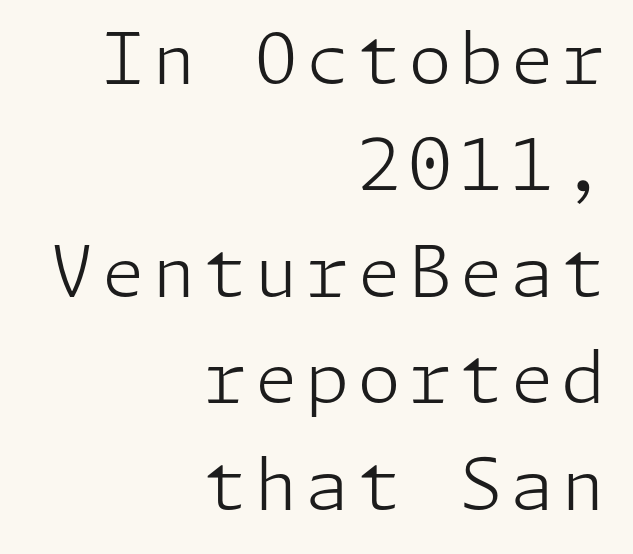
Q: Is the text bold? A: No.
Q: Is the text italic (slanted)? A: No, it is upright.
Q: Is the typeface a serif or a sans-serif typeface? A: Sans-serif.
Q: Is the text underlined? A: No.
Q: How is the paragraph aligned? A: Right-aligned.
Q: Is the spacing between lines tight, normal or loose? A: Normal.
Q: Width (condensed, normal, or wide)? A: Normal.
Q: Stroke contrast? A: Low.
Q: x-height? A: Medium.
